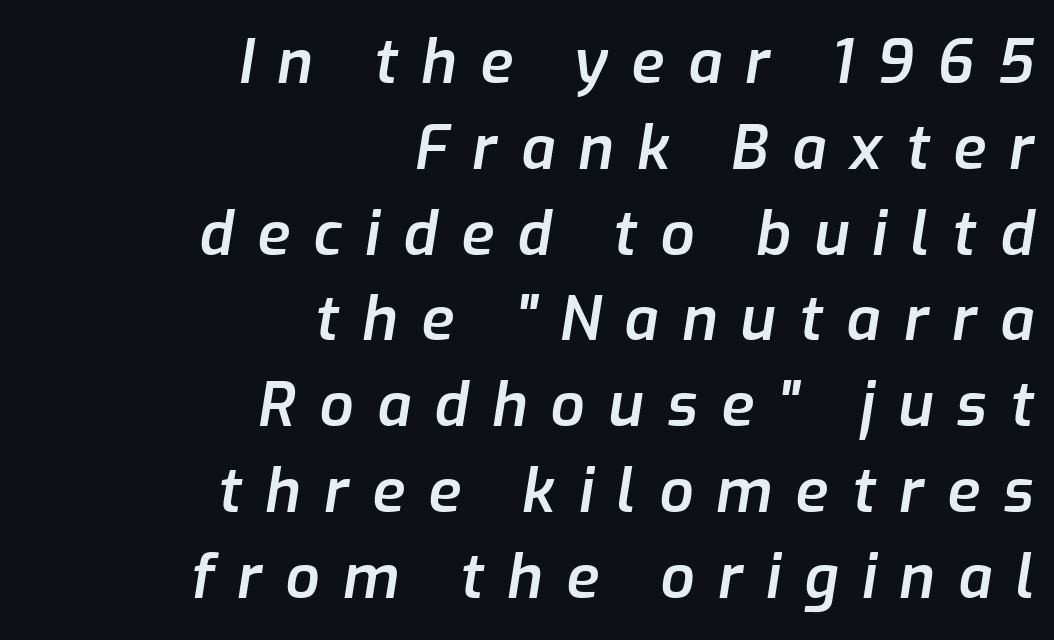
The image shows 60 px semibold type, italic (leaning right); set right-aligned, normal line spacing (1.43x), unusually wide letter spacing (+0.39 em), not underlined; low stroke contrast and a medium x-height.
